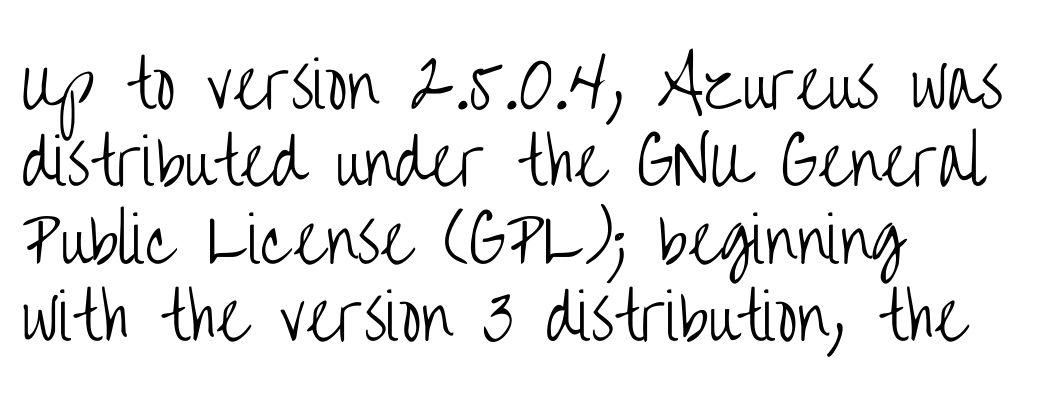
The image shows 63 px light, condensed sans-serif type, upright; set left-aligned, line spacing 1.23x, normal letter spacing, not underlined; low stroke contrast and a large x-height.
